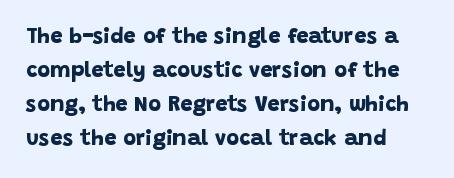
{"bold": "yes", "underline": "no", "align": "left", "line_spacing": "normal", "line_spacing_ratio": 1.55, "letter_spacing": "normal", "letter_spacing_em": 0.0, "glyph_px": 22}
